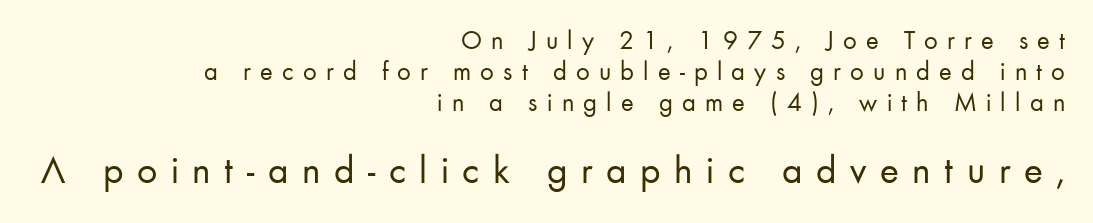
Vertical stems look standard width or narrower in stroke. The passage shown is not underscored anywhere. Which of the two is more prominent by size? The second, at the bottom. A typesetter would call this leading minimal, almost set solid. Look at the tracking — it's clearly loosened, letters drifting apart. A sans-serif font was chosen for this passage.
